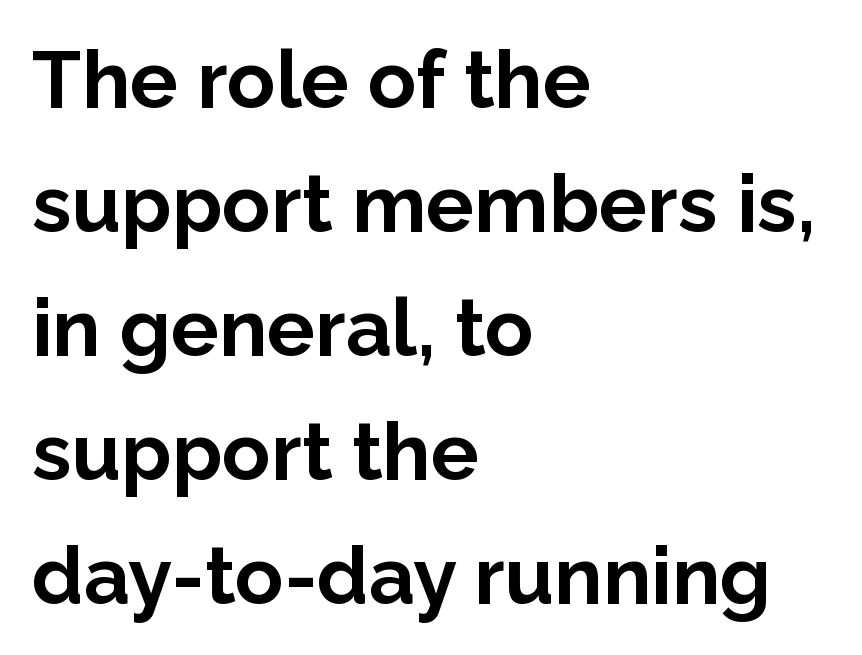
The image shows 80 px bold sans-serif type, upright; set left-aligned, normal line spacing (1.55x), normal letter spacing, not underlined; low stroke contrast and a medium x-height.
